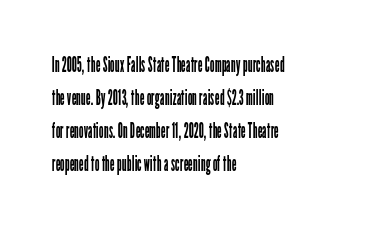
Q: Is the text bold? A: No.
Q: Is the text italic (slanted)? A: No, it is upright.
Q: Is the text underlined? A: No.
Q: How is the paragraph aligned? A: Left-aligned.
Q: Is the spacing between letters normal or unusually wide? A: Normal.
Q: Is the spacing between lines tight, normal or loose? A: Normal.
